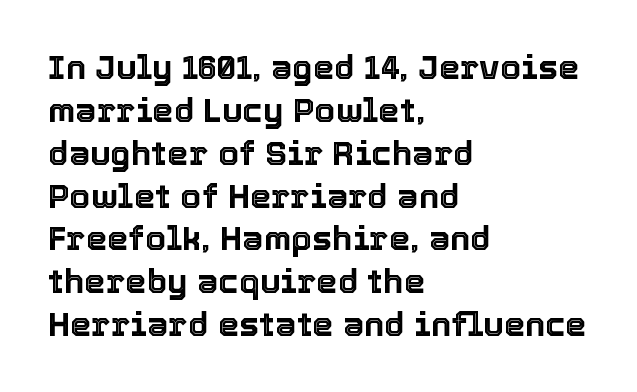
Q: Is the text italic (slanted)? A: No, it is upright.
Q: Is the text underlined? A: No.
Q: How is the paragraph aligned? A: Left-aligned.
Q: Is the spacing between letters normal or unusually wide? A: Normal.
Q: Is the spacing between lines tight, normal or loose? A: Normal.
Q: Width (condensed, normal, or wide)? A: Normal.
Q: x-height? A: Medium.
Q: Monospaced? A: No.
